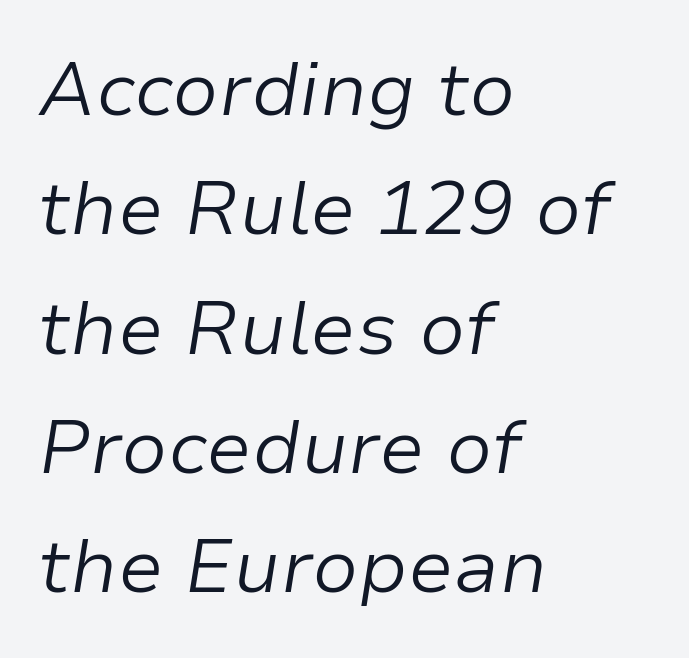
Does the leading feel generous? No, just average. Reading down the block, your eye returns to a fixed left position each line. This rendering leaves character spacing at its baseline value. Note the varied advance widths — an 'i' is clearly narrower than an 'm'. The face used here has a pronounced slope to its letters.
